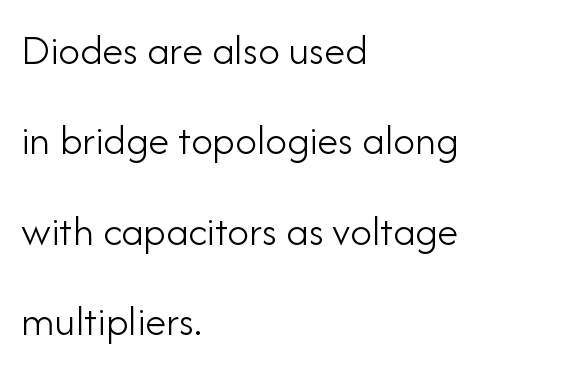
Honestly, the rows look like they've been pulled way apart. Reading down the block, your eye returns to a fixed left position each line. Varying glyph widths throughout — classic text-font behaviour. Look at the bottom of the vertical strokes: they stop flat, with no serifs.
